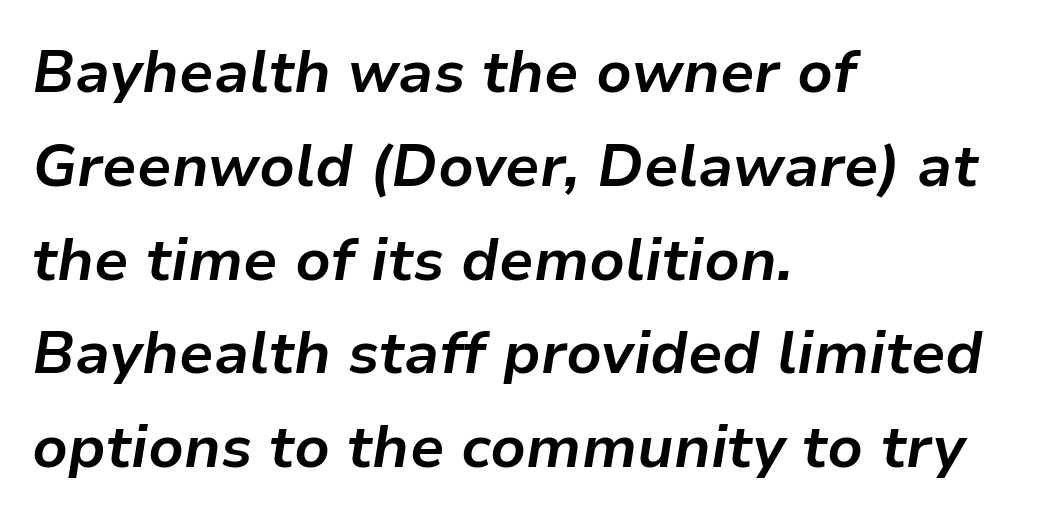
Q: Is the text bold? A: Yes.
Q: Is the text italic (slanted)? A: Yes, it leans right by about 9 degrees.
Q: Is the text underlined? A: No.
Q: How is the paragraph aligned? A: Left-aligned.
Q: Is the spacing between letters normal or unusually wide? A: Normal.
Q: Is the spacing between lines tight, normal or loose? A: Normal.
Q: Width (condensed, normal, or wide)? A: Normal.
Q: Stroke contrast? A: Low.
Q: x-height? A: Medium.
Q: Monospaced? A: No.
